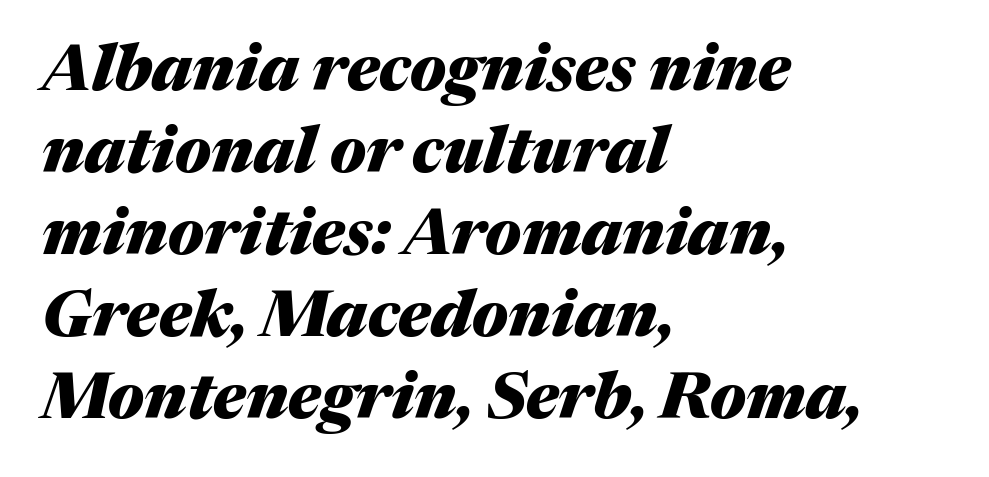
{"italic": "yes", "lean": "right", "slant_degrees": 17, "bold": "yes", "weight": "heavy", "width": "normal", "stroke_contrast": "medium", "x_height": "medium", "monospaced": "no", "underline": "no", "align": "left", "line_spacing": "normal", "line_spacing_ratio": 1.28, "letter_spacing": "normal", "letter_spacing_em": 0.0, "glyph_px": 64}
